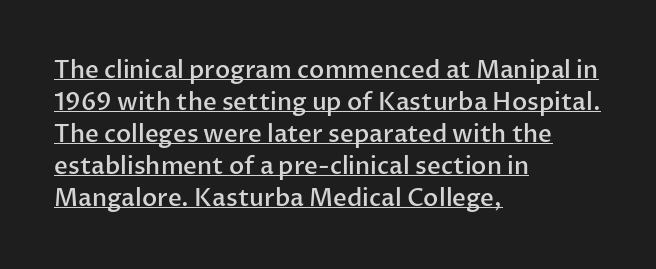
{"italic": "no", "bold": "semi", "underline": "yes", "align": "left", "line_spacing": "normal", "line_spacing_ratio": 1.33, "letter_spacing": "normal", "letter_spacing_em": 0.0, "glyph_px": 24}
